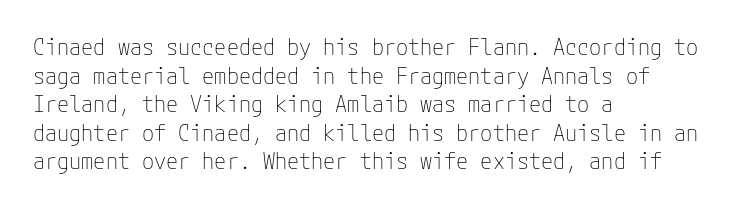
The image shows 22 px text type, upright; set left-aligned, normal line spacing (1.3x), normal letter spacing, not underlined.
